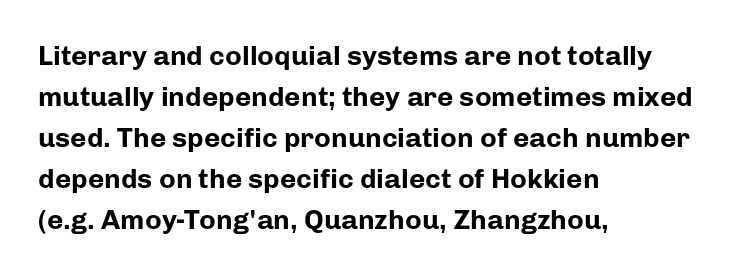
{"serif": "no", "italic": "no", "bold": "yes", "weight": "bold", "width": "normal", "stroke_contrast": "low", "x_height": "medium", "monospaced": "no", "underline": "no", "align": "left", "line_spacing": "normal", "line_spacing_ratio": 1.46, "letter_spacing": "normal", "letter_spacing_em": 0.0, "glyph_px": 28}
